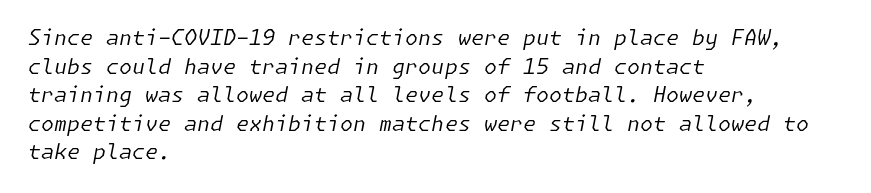
The image shows 21 px text type, italic (leaning right); set left-aligned, normal line spacing (1.36x), normal letter spacing, not underlined.
